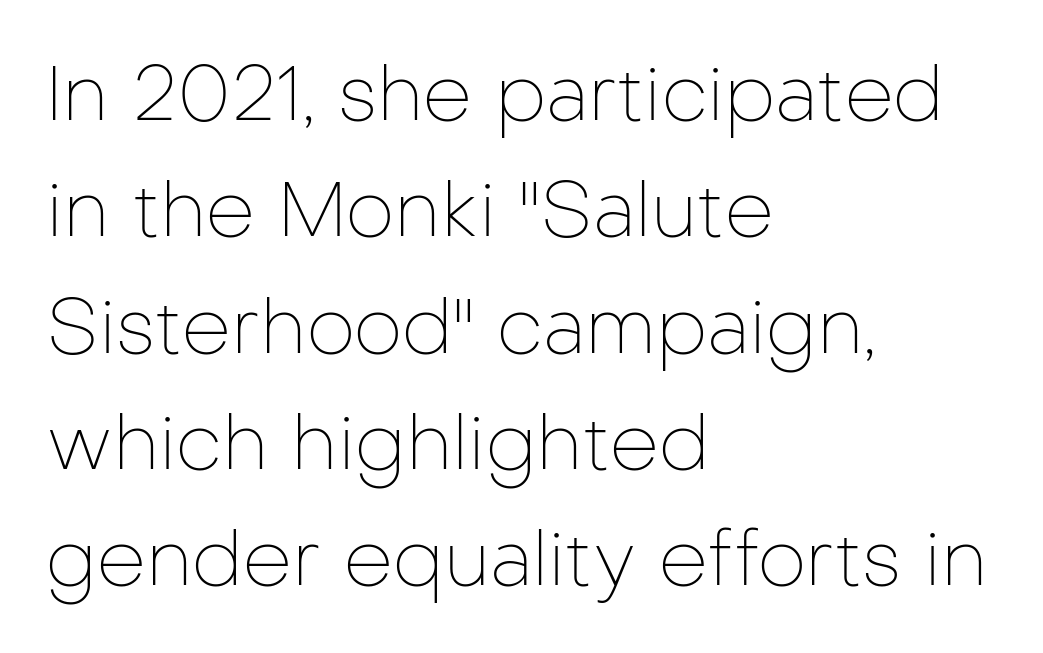
{"serif": "no", "italic": "no", "bold": "no", "weight": "thin", "width": "normal", "stroke_contrast": "low", "x_height": "medium", "monospaced": "no", "underline": "no", "align": "left", "line_spacing": "normal", "line_spacing_ratio": 1.51, "letter_spacing": "normal", "letter_spacing_em": 0.0, "glyph_px": 77}
